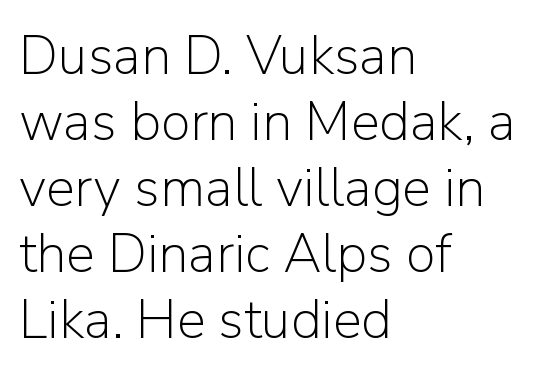
Q: Is the text bold? A: No.
Q: Is the text italic (slanted)? A: No, it is upright.
Q: Is the typeface a serif or a sans-serif typeface? A: Sans-serif.
Q: Is the text underlined? A: No.
Q: How is the paragraph aligned? A: Left-aligned.
Q: Is the spacing between letters normal or unusually wide? A: Normal.
Q: Width (condensed, normal, or wide)? A: Normal.
Q: Stroke contrast? A: Low.
Q: x-height? A: Medium.
Q: Monospaced? A: No.
